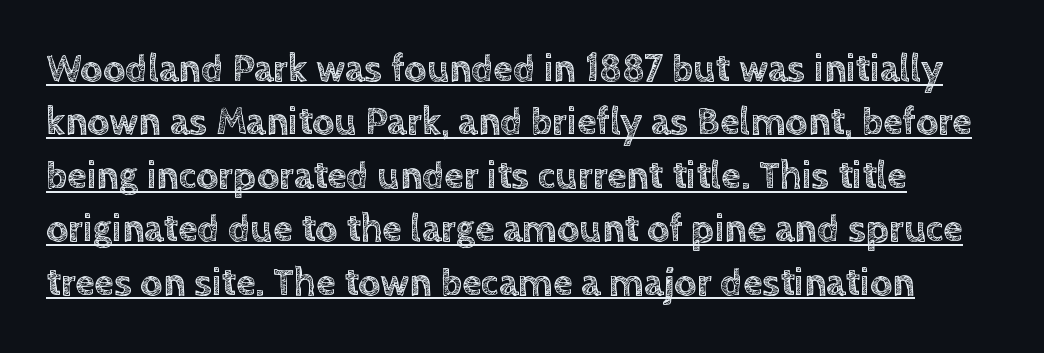
{"italic": "no", "width": "normal", "x_height": "large", "monospaced": "no", "underline": "yes", "line_spacing": "normal", "line_spacing_ratio": 1.37, "letter_spacing": "normal", "letter_spacing_em": 0.0, "glyph_px": 39}
